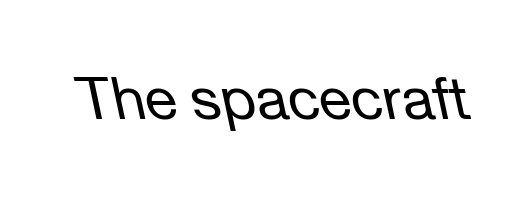
Posture: slanted. The letters advance in unequal steps, a hallmark of proportional type. The horizontal fit of the characters is conventional and even. Nothing heavy about these letters — not bold at all.
